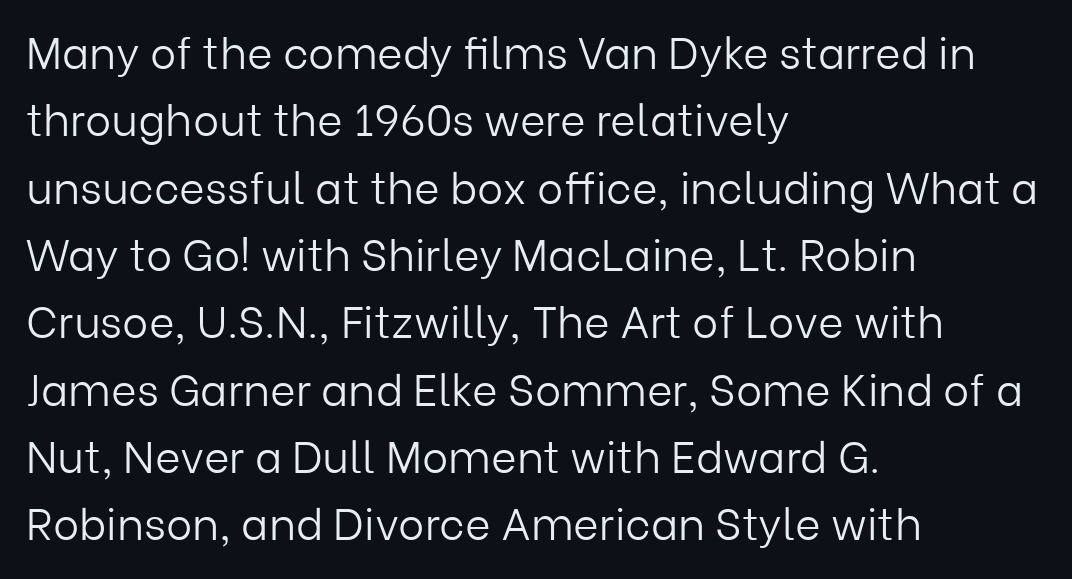
The image shows 44 px light sans-serif type, upright; set left-aligned, normal line spacing (1.53x), normal letter spacing, not underlined; low stroke contrast and a medium x-height.
